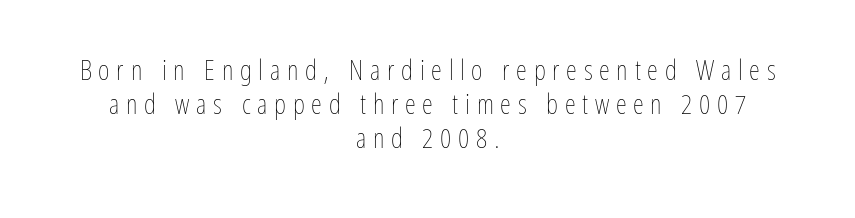
Q: Is the text bold? A: No.
Q: Is the text italic (slanted)? A: No, it is upright.
Q: Is the text underlined? A: No.
Q: How is the paragraph aligned? A: Centered.
Q: Is the spacing between letters normal or unusually wide? A: Unusually wide.
Q: Width (condensed, normal, or wide)? A: Condensed.
Q: Stroke contrast? A: Low.
Q: x-height? A: Medium.
Q: Monospaced? A: No.
